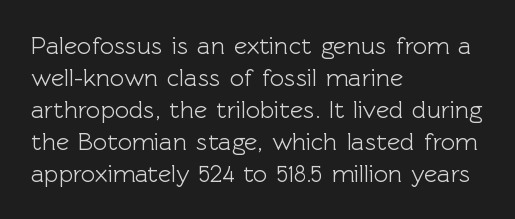
Summary of vertical rhythm: regular, with standard interline spacing. The string is rendered with underlining switched off. This rendering uses left alignment, leaving the right contour irregular. The lettering stays uniformly vertical, giving the passage a roman look. The horizontal fit of the characters is conventional and even.
